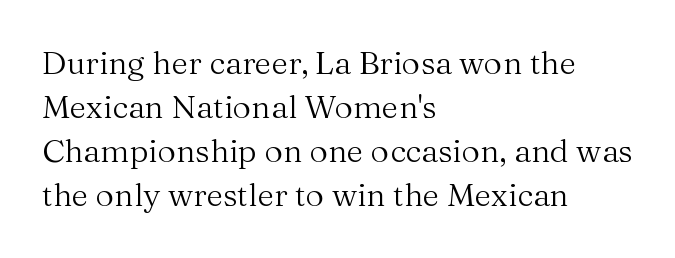
{"serif": "yes", "italic": "no", "bold": "no", "weight": "regular", "width": "normal", "stroke_contrast": "medium", "x_height": "medium", "monospaced": "no", "underline": "no", "align": "left", "line_spacing": "normal", "line_spacing_ratio": 1.38, "letter_spacing": "normal", "letter_spacing_em": 0.0, "glyph_px": 32}
